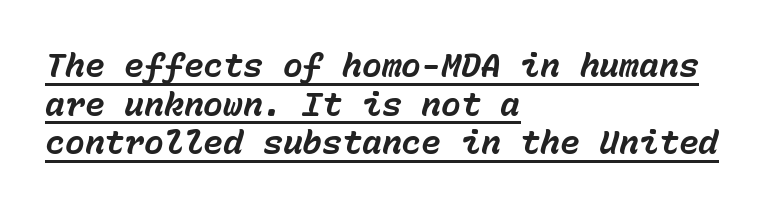
Is the letter spacing exaggerated? No — it looks like the ordinary default. Every character sits at an angle, as italics do. Does a line run under the words? Yes, clearly. Monospaced: the letters line up in strict vertical columns. Heavy-handed strokes throughout: this text is bold.
